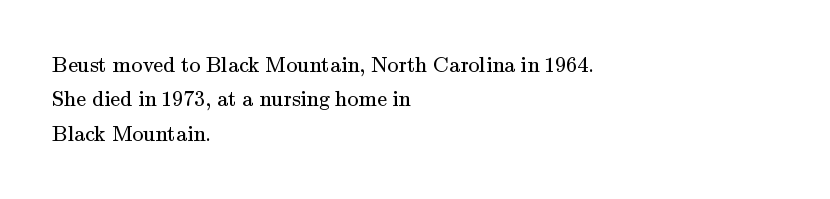
The image shows 22 px text type, upright; set left-aligned, normal line spacing (1.56x), normal letter spacing, not underlined.
